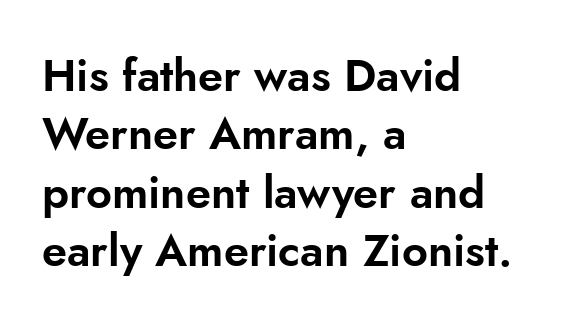
Q: Is the text italic (slanted)? A: No, it is upright.
Q: Is the typeface a serif or a sans-serif typeface? A: Sans-serif.
Q: Is the text underlined? A: No.
Q: How is the paragraph aligned? A: Left-aligned.
Q: Is the spacing between letters normal or unusually wide? A: Normal.
Q: Is the spacing between lines tight, normal or loose? A: Normal.
Q: Width (condensed, normal, or wide)? A: Normal.
Q: Stroke contrast? A: Low.
Q: x-height? A: Small.
Q: Monospaced? A: No.
